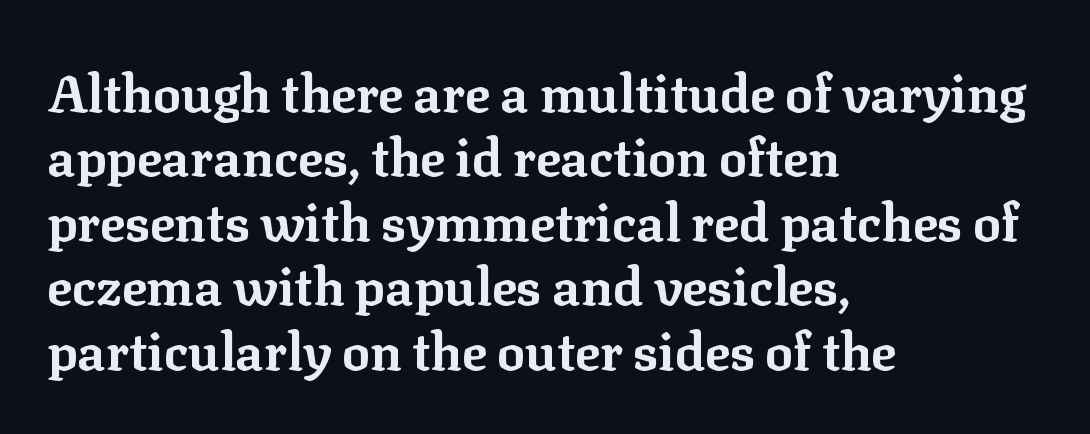
{"serif": "yes", "italic": "no", "bold": "yes", "weight": "bold", "width": "normal", "stroke_contrast": "low", "x_height": "medium", "monospaced": "no", "underline": "no", "align": "left", "line_spacing_ratio": 1.24, "letter_spacing": "normal", "letter_spacing_em": 0.0, "glyph_px": 52}
